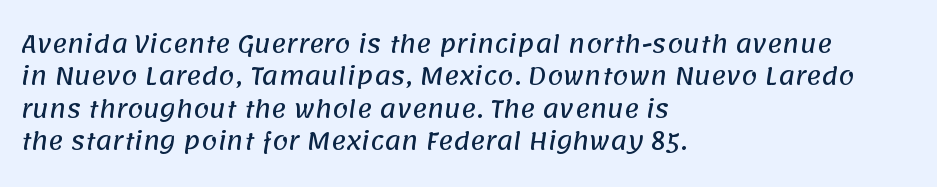
{"underline": "no", "align": "left", "line_spacing": "normal", "line_spacing_ratio": 1.41, "letter_spacing": "normal", "letter_spacing_em": 0.0, "glyph_px": 23}
